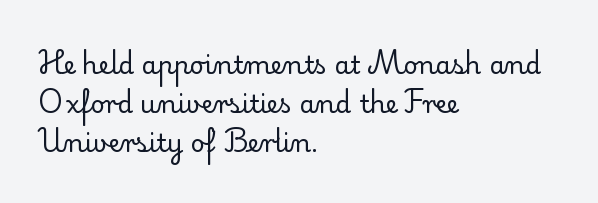
The space between consecutive lines is moderate. In terms of letterspacing, this is plain default setting. This rendering features lettering with no underline. Is the stroke heavy? The answer is a plain regular-or-lighter.
